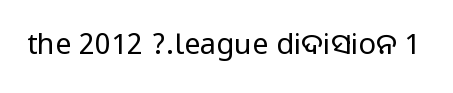
You could not count columns in this text — the font is proportionally spaced. This sample uses an upright cut, with every glyph sitting square on the baseline. The glyphs in this specimen are sans serif. The letters sit at their default tracking, neither squeezed nor spread.
